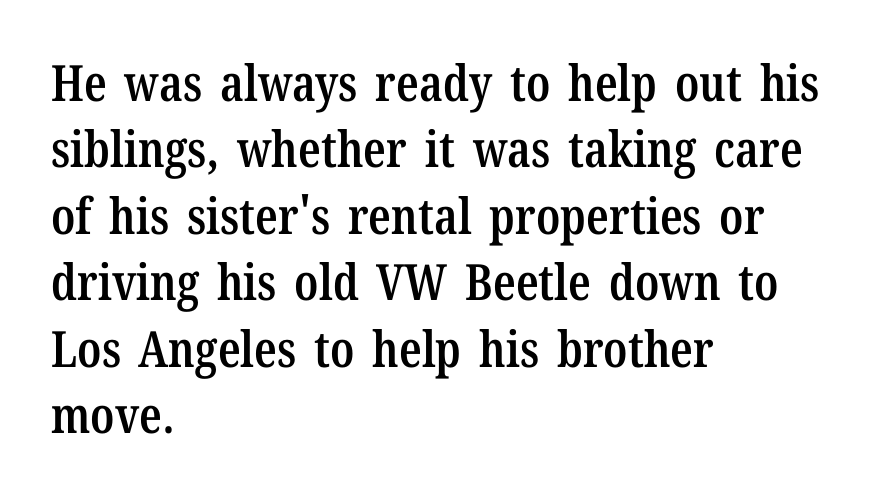
{"serif": "yes", "italic": "no", "bold": "semi", "weight": "semibold", "width": "condensed", "stroke_contrast": "low", "x_height": "medium", "monospaced": "no", "underline": "no", "align": "left", "line_spacing": "normal", "line_spacing_ratio": 1.33, "letter_spacing": "normal", "letter_spacing_em": 0.0, "glyph_px": 50}
